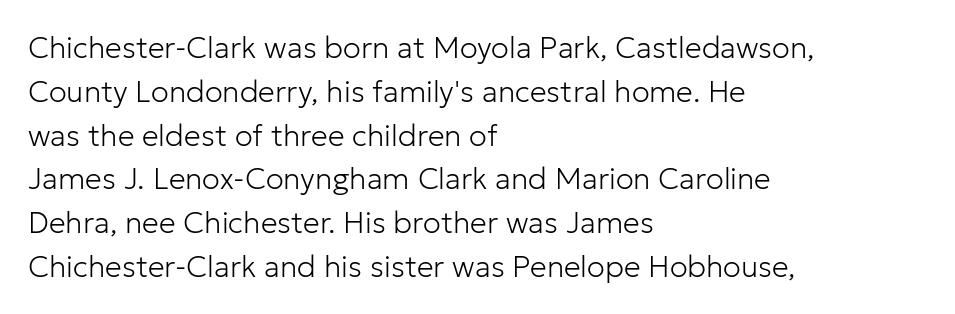
{"serif": "no", "italic": "no", "bold": "no", "weight": "light", "width": "normal", "stroke_contrast": "low", "x_height": "medium", "monospaced": "no", "underline": "no", "align": "left", "line_spacing": "normal", "line_spacing_ratio": 1.46, "letter_spacing": "normal", "letter_spacing_em": 0.0, "glyph_px": 30}
